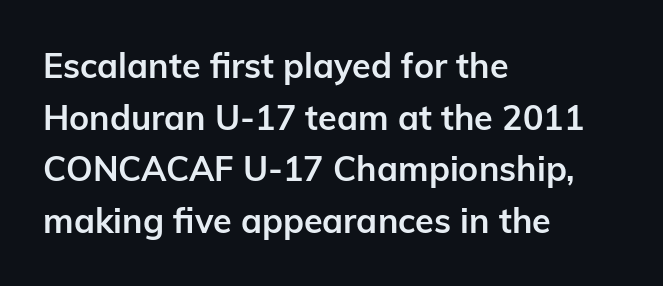
Proportional: the letters do not fall into vertical columns. No feet cap the strokes, marking this as sans-serif type. Inter-character spacing is left at the font's built-in metrics. The rendering uses a bold face; every stroke is thick and dark. Italic: no, the glyphs are upright roman.
